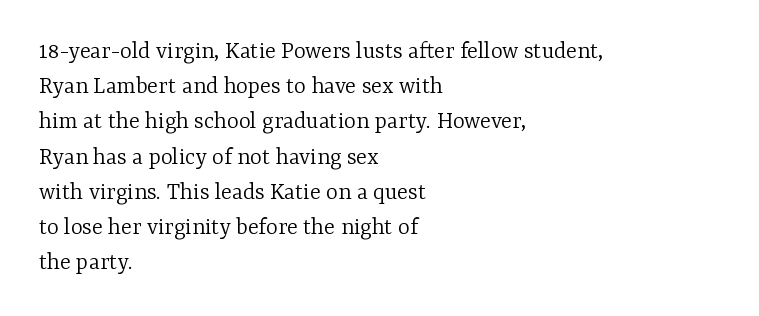
Q: Is the text bold? A: No.
Q: Is the text italic (slanted)? A: No, it is upright.
Q: Is the text underlined? A: No.
Q: How is the paragraph aligned? A: Left-aligned.
Q: Is the spacing between letters normal or unusually wide? A: Normal.
Q: Is the spacing between lines tight, normal or loose? A: Normal.
